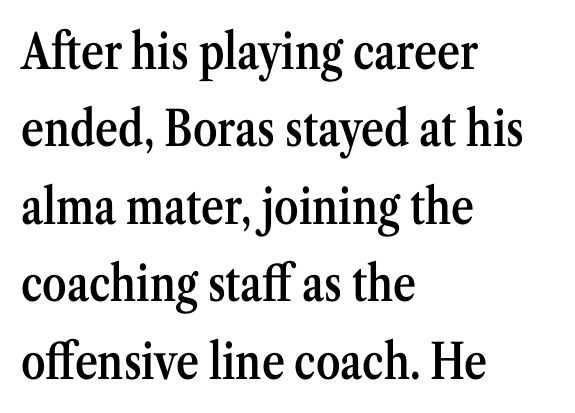
{"serif": "yes", "italic": "no", "bold": "semi", "weight": "semibold", "width": "condensed", "stroke_contrast": "medium", "x_height": "medium", "monospaced": "no", "underline": "no", "align": "left", "line_spacing": "normal", "line_spacing_ratio": 1.58, "letter_spacing": "normal", "letter_spacing_em": 0.0, "glyph_px": 49}
